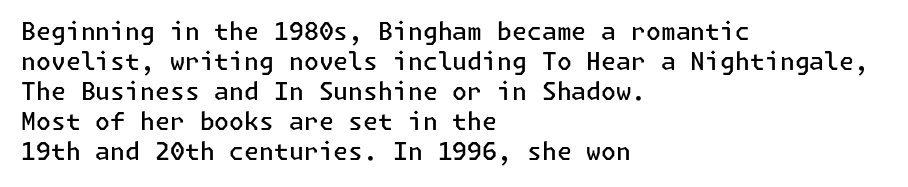
{"italic": "no", "bold": "semi", "underline": "no", "align": "left", "line_spacing": "normal", "line_spacing_ratio": 1.25, "letter_spacing": "normal", "letter_spacing_em": 0.0, "glyph_px": 24}
